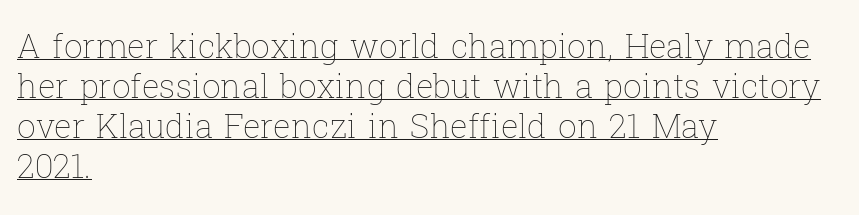
The image shows 33 px thin type, upright; set left-aligned, line spacing 1.21x, normal letter spacing, underlined; low stroke contrast and a medium x-height.
